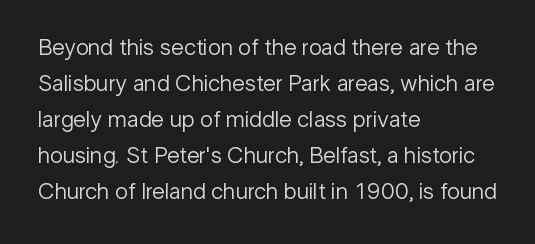
Nothing unusual about the tracking: characters are spaced as the font intends. The typesetter chose a ragged-right arrangement here. Vertical strokes here are truly vertical. In terms of leading, this rendering sits right in the middle.
